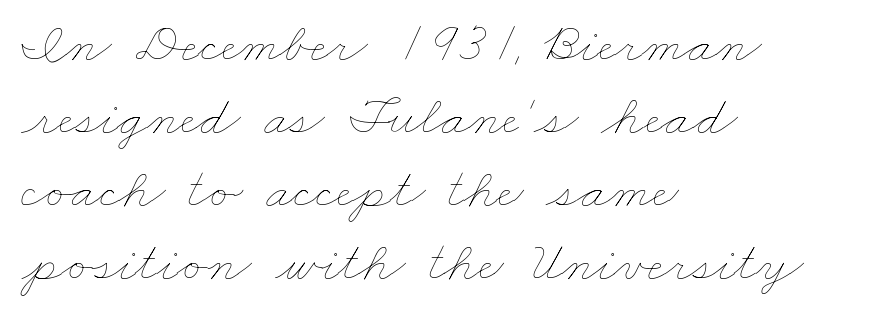
The image shows 57 px thin, wide type; set left-aligned, normal line spacing (1.28x), normal letter spacing, not underlined; low stroke contrast and a small x-height.
